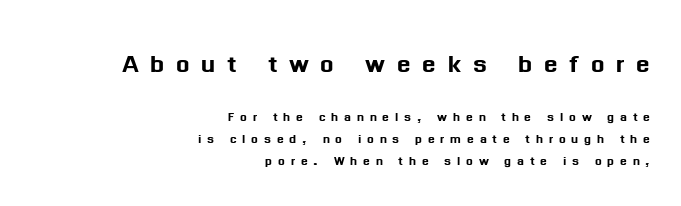
Q: Is the text italic (slanted)? A: No, it is upright.
Q: Is the typeface a serif or a sans-serif typeface? A: Sans-serif.
Q: Is the text underlined? A: No.
Q: How is the paragraph aligned? A: Right-aligned.
Q: Is the spacing between letters normal or unusually wide? A: Unusually wide.
Q: Is the spacing between lines tight, normal or loose? A: Normal.
Q: Which block of text is set in a larger size, the first (top) or the second (bottom)? A: The first (top) one.
Q: Width (condensed, normal, or wide)? A: Normal.
Q: Stroke contrast? A: Medium.
Q: x-height? A: Medium.
Q: Monospaced? A: No.
